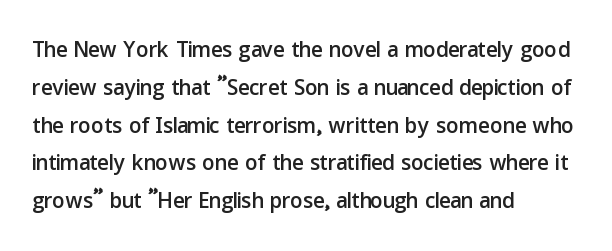
{"serif": "no", "italic": "no", "width": "normal", "stroke_contrast": "low", "x_height": "medium", "monospaced": "no", "underline": "no", "align": "left", "line_spacing_ratio": 1.22, "letter_spacing": "normal", "letter_spacing_em": 0.0, "glyph_px": 31}
